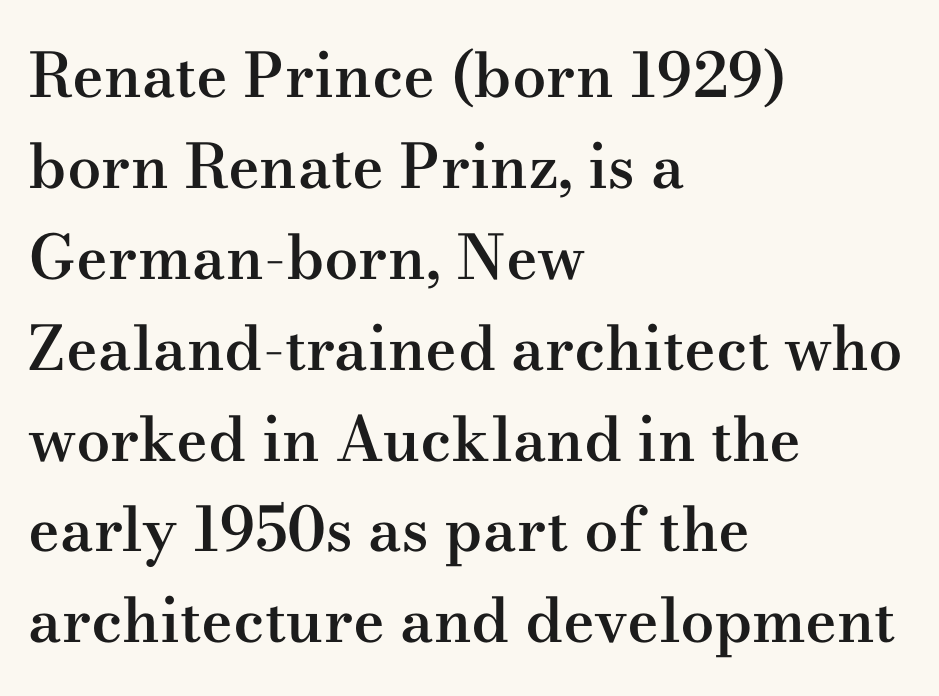
The image shows 61 px semibold, wide serif type, upright; set left-aligned, normal line spacing (1.49x), normal letter spacing, not underlined; medium stroke contrast and a small x-height.
